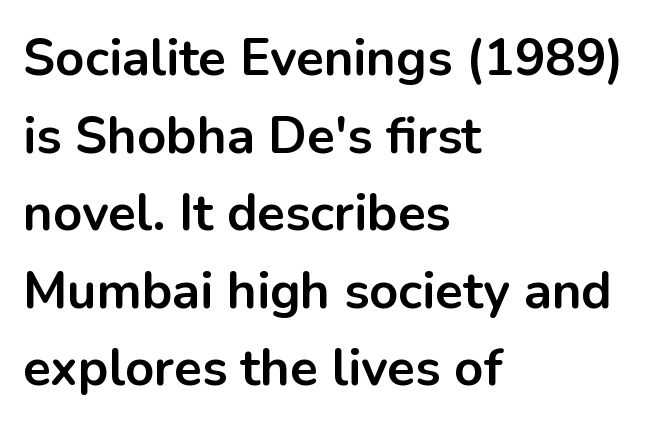
The image shows 51 px bold sans-serif type, upright; set left-aligned, normal line spacing (1.52x), normal letter spacing, not underlined; low stroke contrast and a medium x-height.
